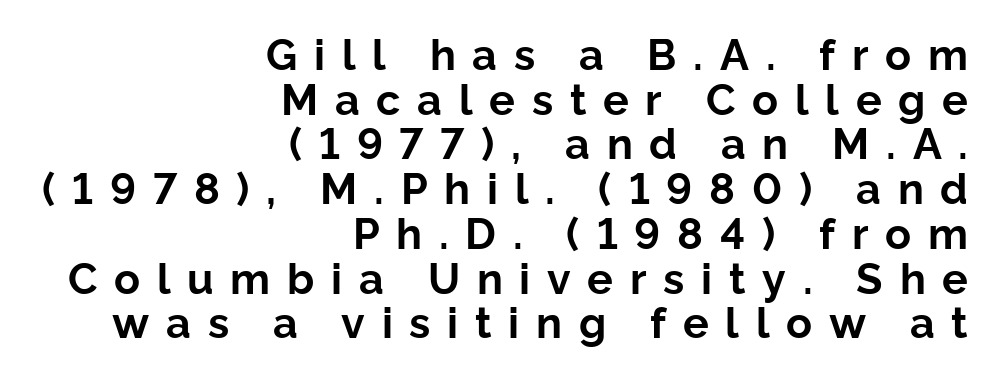
{"serif": "no", "italic": "no", "bold": "yes", "weight": "bold", "width": "normal", "stroke_contrast": "low", "x_height": "medium", "monospaced": "no", "underline": "no", "align": "right", "line_spacing": "tight", "line_spacing_ratio": 1.04, "letter_spacing": "wide", "letter_spacing_em": 0.39, "glyph_px": 43}
